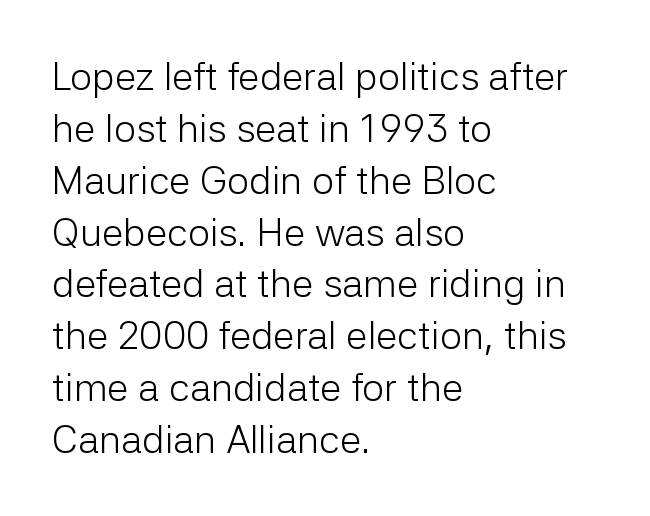
Note the varied advance widths — an 'i' is clearly narrower than an 'm'. A typesetter would mark this as roman, not italic. Type without underlining. Left-aligned paragraph, ragged on the right. Each letter's strokes conclude bluntly, with no projecting serifs. One glance says typical: line gaps are just what's usual.
